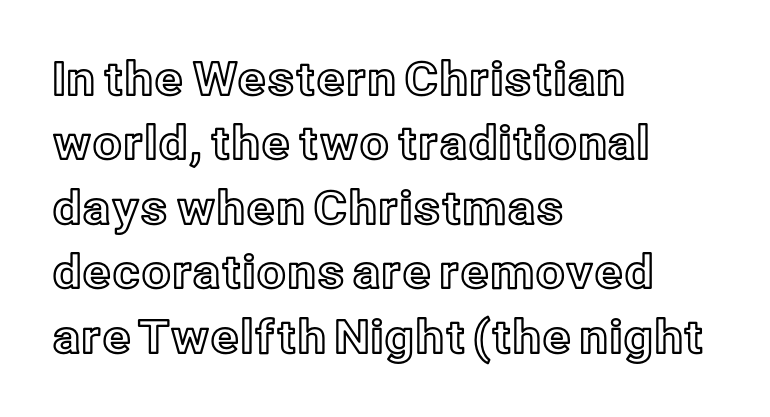
Line beginnings align vertically; line endings do not. Decoration check: the copy has no underline. Students, observe: this is what conventionally led text looks like. If you drew a line through each stem, it would be perfectly vertical.
